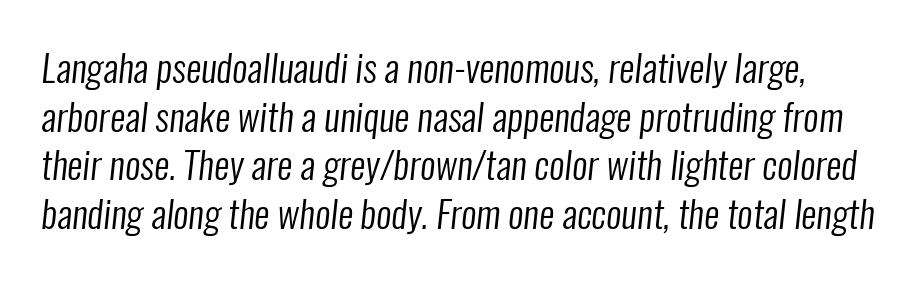
The image shows 38 px regular-weight, condensed sans-serif type; set normal line spacing (1.28x), normal letter spacing, not underlined; low stroke contrast and a medium x-height.
